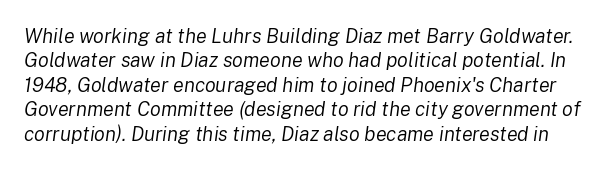
The image shows 20 px text type, italic (leaning right); set line spacing 1.22x, normal letter spacing, not underlined.
